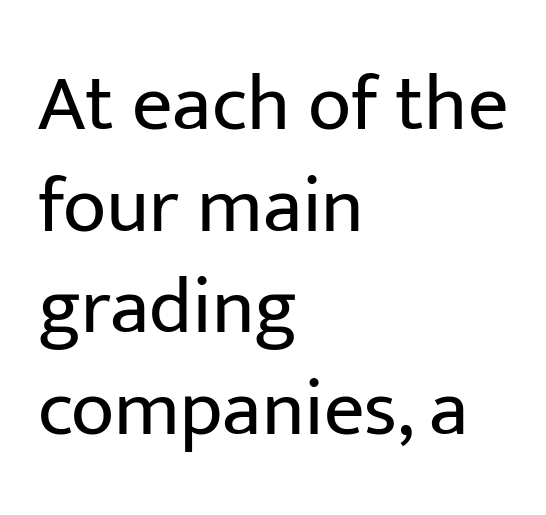
This is roman type, the default non-slanted kind. The letters advance in unequal steps, a hallmark of proportional type. Clear beneath every line of the passage. No letter is thick-stroked: the sample isn't bold. The lines sit at an ordinary, default distance from one another.
